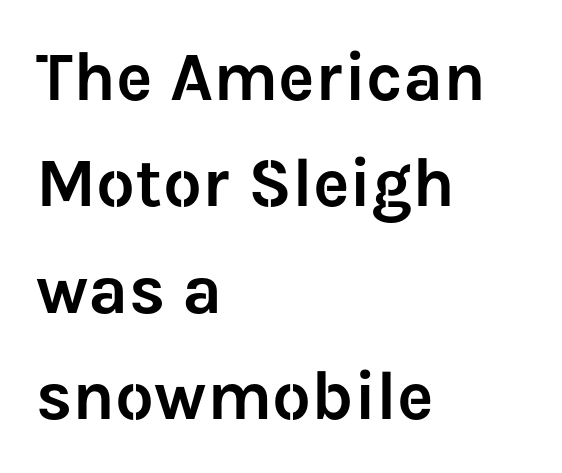
The image shows 69 px sans-serif type, upright; set left-aligned, normal line spacing (1.54x), normal letter spacing, not underlined; low stroke contrast and a medium x-height.
